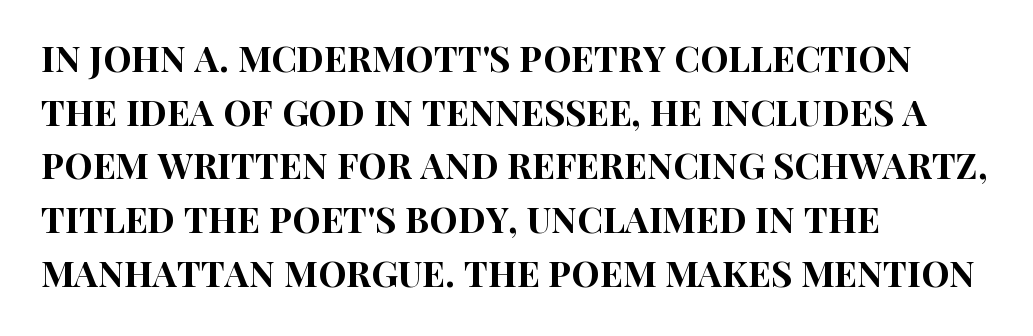
Grotesque or geometric, the face here clearly has no serifs. Leading matches the norm, producing a regular column. Each letter keeps its own natural width here, so spacing adapts to shape. Bare-footed words on every line.
